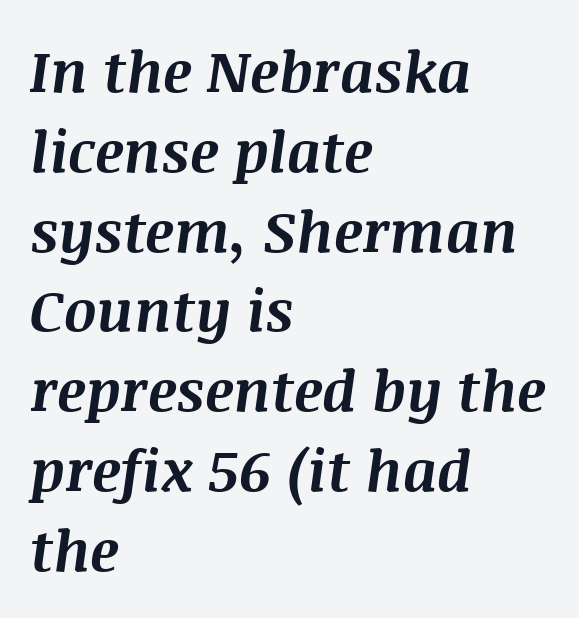
{"italic": "yes", "lean": "right", "slant_degrees": 8, "bold": "yes", "weight": "bold", "width": "normal", "stroke_contrast": "medium", "x_height": "large", "monospaced": "no", "underline": "no", "align": "left", "line_spacing": "normal", "line_spacing_ratio": 1.4, "letter_spacing": "normal", "letter_spacing_em": 0.0, "glyph_px": 57}
